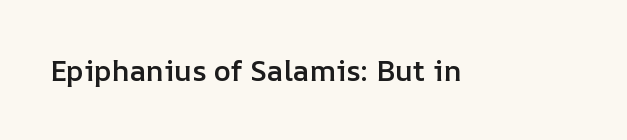
The image shows 29 px semibold type, upright; set normal letter spacing, not underlined; low stroke contrast and a medium x-height.
